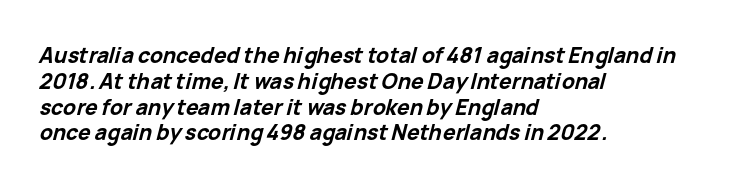
The image shows 21 px bold type, italic (leaning right); set left-aligned, line spacing 1.23x, normal letter spacing, not underlined.
